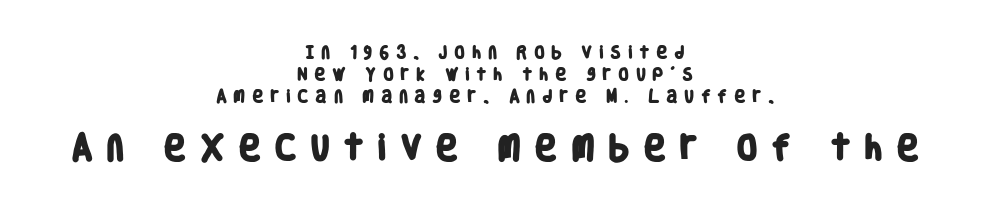
The image shows 28 px heavy, condensed sans-serif type; set centered, normal line spacing (1.56x), unusually wide letter spacing (+0.46 em), not underlined; the second (bottom) block is 2.0x larger; low stroke contrast and a large x-height.
